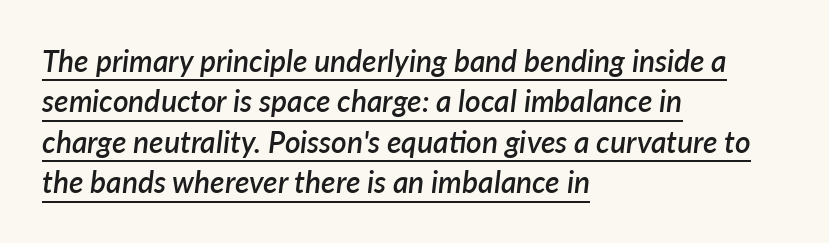
{"italic": "yes", "lean": "right", "slant_degrees": 7, "bold": "semi", "weight": "semibold", "width": "normal", "stroke_contrast": "low", "x_height": "medium", "monospaced": "no", "underline": "yes", "align": "left", "line_spacing": "normal", "line_spacing_ratio": 1.35, "letter_spacing": "normal", "letter_spacing_em": 0.0, "glyph_px": 30}
